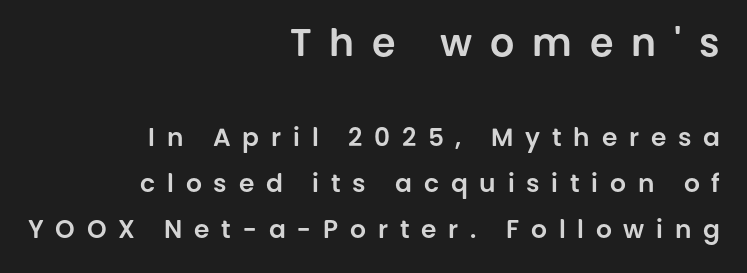
Q: Is the text italic (slanted)? A: No, it is upright.
Q: Is the typeface a serif or a sans-serif typeface? A: Sans-serif.
Q: Is the text underlined? A: No.
Q: How is the paragraph aligned? A: Right-aligned.
Q: Is the spacing between letters normal or unusually wide? A: Unusually wide.
Q: Which block of text is set in a larger size, the first (top) or the second (bottom)? A: The first (top) one.
Q: Width (condensed, normal, or wide)? A: Normal.
Q: Stroke contrast? A: Low.
Q: x-height? A: Large.
Q: Monospaced? A: No.
